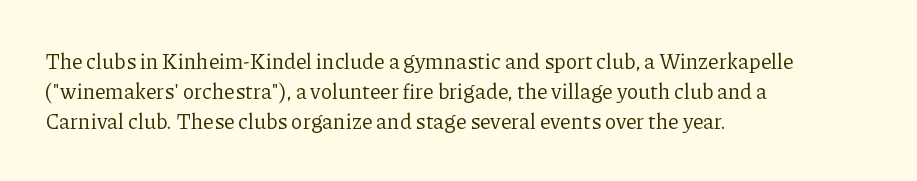
Q: Is the text bold? A: No.
Q: Is the text italic (slanted)? A: No, it is upright.
Q: Is the text underlined? A: No.
Q: How is the paragraph aligned? A: Left-aligned.
Q: Is the spacing between letters normal or unusually wide? A: Normal.
Q: Is the spacing between lines tight, normal or loose? A: Normal.
